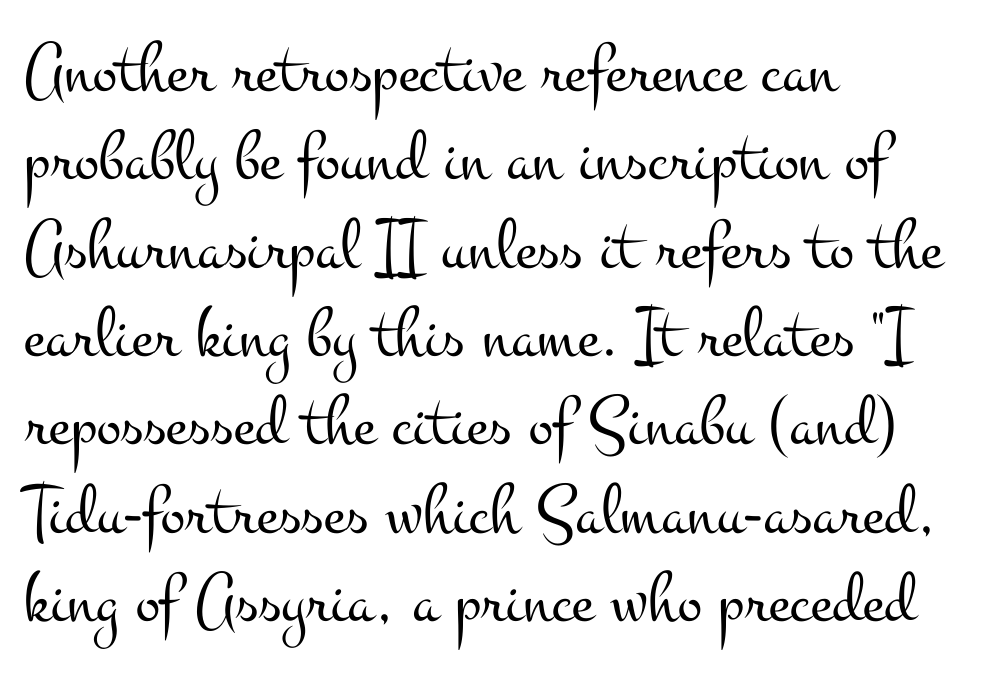
Q: Is the text bold? A: No.
Q: Is the text italic (slanted)? A: Yes.
Q: Is the typeface a serif or a sans-serif typeface? A: Serif.
Q: Is the text underlined? A: No.
Q: How is the paragraph aligned? A: Left-aligned.
Q: Is the spacing between letters normal or unusually wide? A: Normal.
Q: Width (condensed, normal, or wide)? A: Wide.
Q: Stroke contrast? A: Medium.
Q: x-height? A: Small.
Q: Monospaced? A: No.
